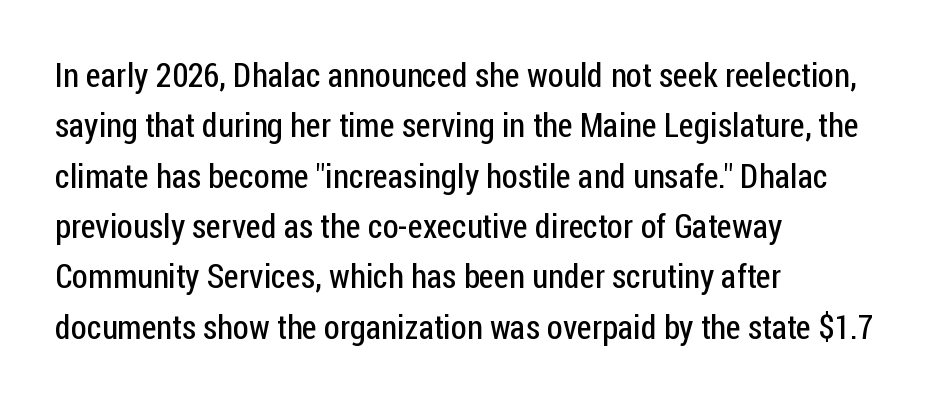
{"serif": "no", "italic": "no", "bold": "no", "weight": "regular", "width": "condensed", "stroke_contrast": "low", "x_height": "medium", "monospaced": "no", "underline": "no", "align": "left", "line_spacing": "normal", "line_spacing_ratio": 1.48, "letter_spacing": "normal", "letter_spacing_em": 0.0, "glyph_px": 34}
